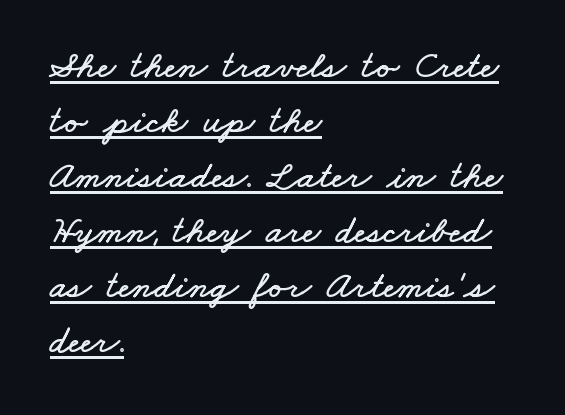
{"width": "wide", "stroke_contrast": "low", "x_height": "small", "monospaced": "no", "underline": "yes", "align": "left", "line_spacing": "normal", "line_spacing_ratio": 1.41, "letter_spacing": "normal", "letter_spacing_em": 0.0, "glyph_px": 39}
